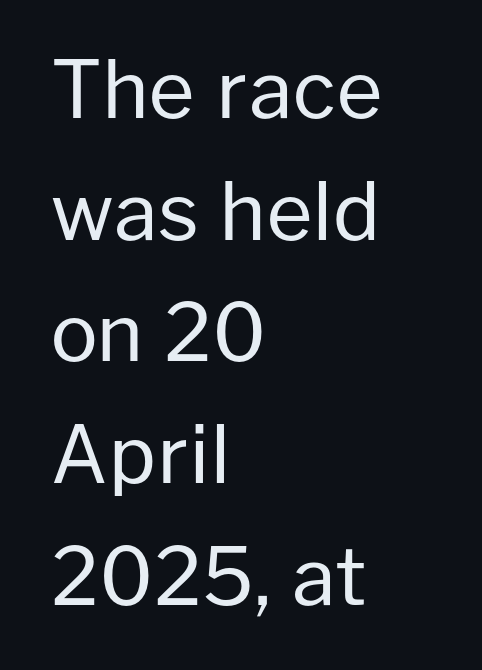
The image shows 79 px regular-weight sans-serif type, upright; set left-aligned, normal line spacing (1.54x), normal letter spacing, not underlined; low stroke contrast and a medium x-height.
